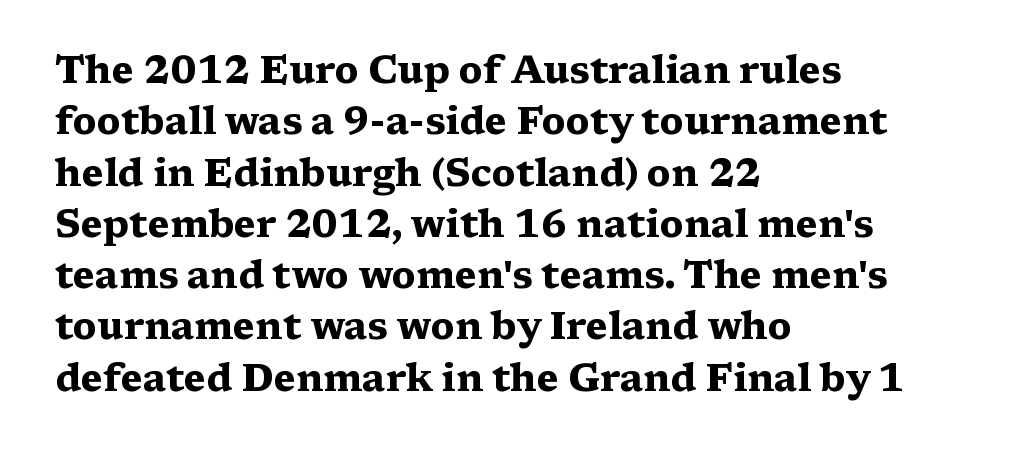
{"serif": "yes", "italic": "no", "bold": "yes", "weight": "heavy", "width": "wide", "stroke_contrast": "medium", "x_height": "medium", "monospaced": "no", "underline": "no", "align": "left", "line_spacing": "normal", "line_spacing_ratio": 1.35, "letter_spacing": "normal", "letter_spacing_em": 0.0, "glyph_px": 38}
